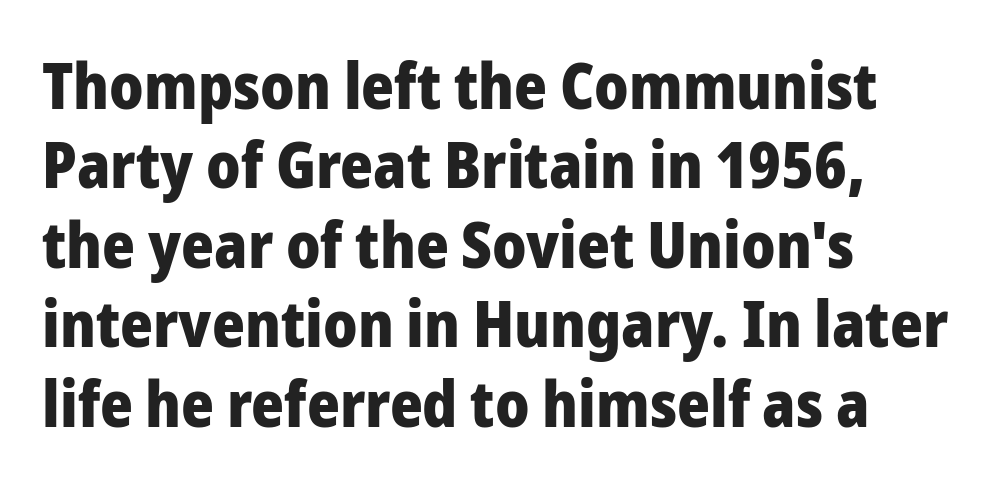
{"serif": "no", "italic": "no", "bold": "yes", "weight": "heavy", "width": "normal", "stroke_contrast": "low", "x_height": "medium", "monospaced": "no", "underline": "no", "align": "left", "line_spacing": "normal", "line_spacing_ratio": 1.26, "letter_spacing": "normal", "letter_spacing_em": 0.0, "glyph_px": 63}
